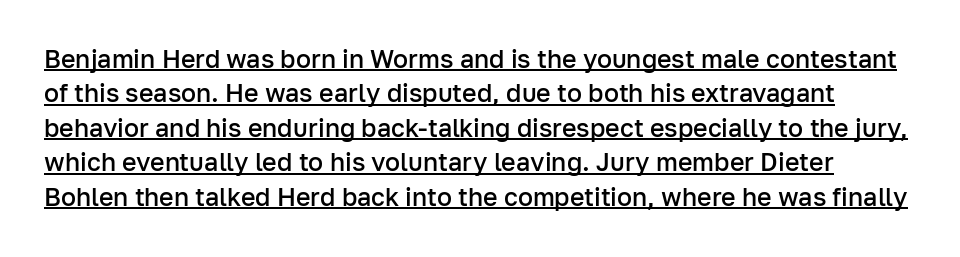
Q: Is the text bold? A: Semi-bold.
Q: Is the text italic (slanted)? A: No, it is upright.
Q: Is the text underlined? A: Yes.
Q: Is the spacing between letters normal or unusually wide? A: Normal.
Q: Is the spacing between lines tight, normal or loose? A: Normal.
